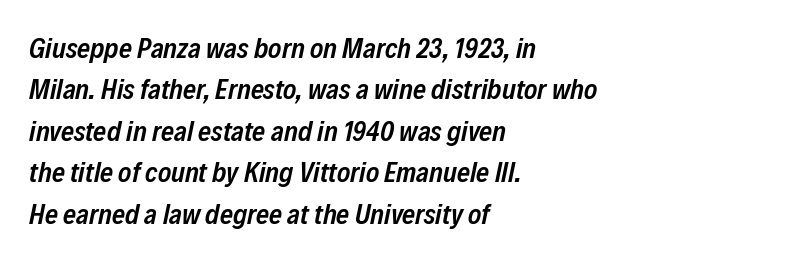
Q: Is the text bold? A: Semi-bold.
Q: Is the text italic (slanted)? A: Yes, it leans right by about 12 degrees.
Q: Is the text underlined? A: No.
Q: How is the paragraph aligned? A: Left-aligned.
Q: Is the spacing between letters normal or unusually wide? A: Normal.
Q: Is the spacing between lines tight, normal or loose? A: Normal.
Q: Width (condensed, normal, or wide)? A: Condensed.
Q: Stroke contrast? A: Low.
Q: x-height? A: Medium.
Q: Monospaced? A: No.
